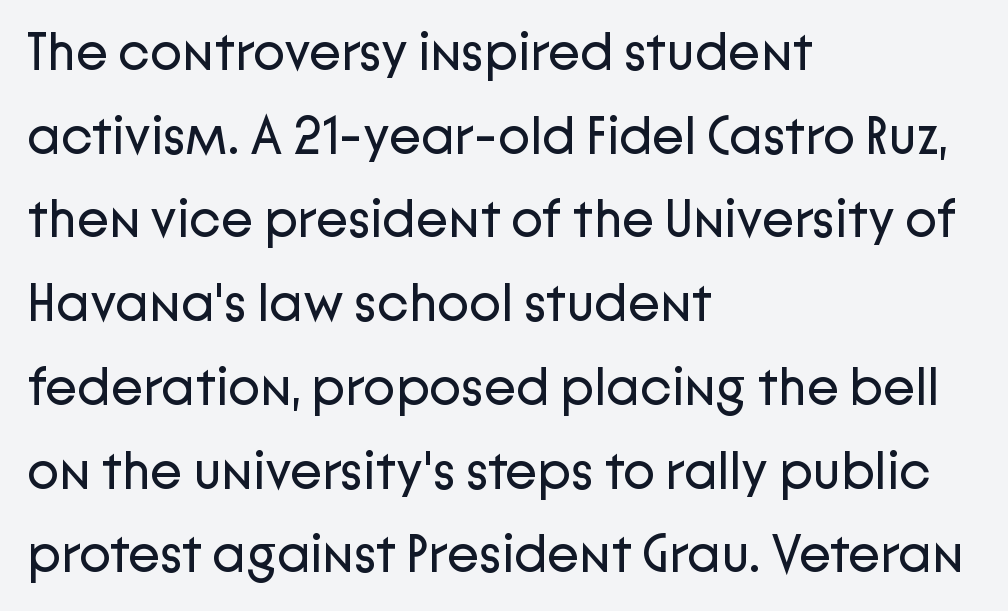
{"serif": "no", "italic": "no", "bold": "no", "weight": "regular", "width": "normal", "stroke_contrast": "low", "x_height": "medium", "monospaced": "no", "underline": "no", "align": "left", "line_spacing": "normal", "line_spacing_ratio": 1.58, "letter_spacing": "normal", "letter_spacing_em": 0.0, "glyph_px": 53}
